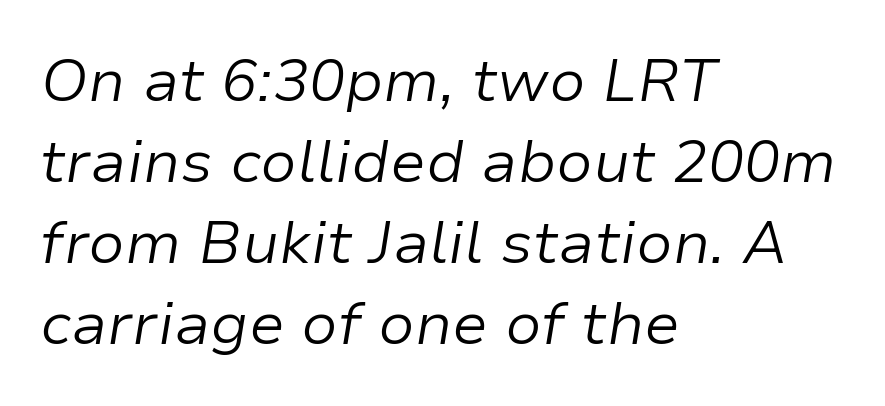
{"italic": "yes", "lean": "right", "slant_degrees": 9, "bold": "no", "weight": "light", "width": "normal", "stroke_contrast": "low", "x_height": "medium", "monospaced": "no", "underline": "no", "align": "left", "line_spacing": "normal", "line_spacing_ratio": 1.35, "letter_spacing": "normal", "letter_spacing_em": 0.0, "glyph_px": 60}
